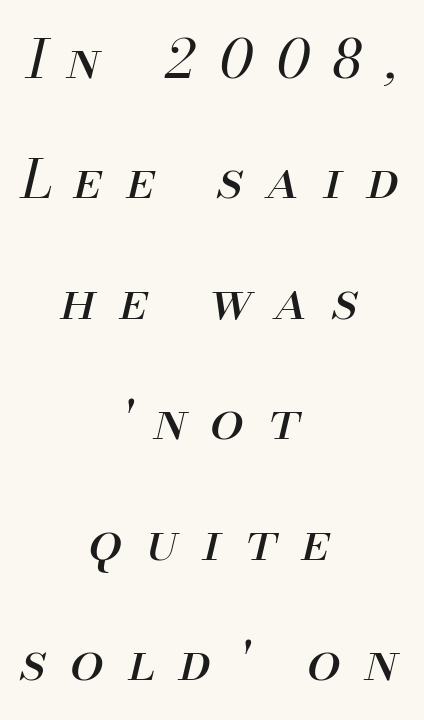
The image shows 54 px regular-weight type, italic (leaning right); set centered, loose line spacing (2.23x), unusually wide letter spacing (+0.44 em), not underlined; medium stroke contrast and a small x-height.
